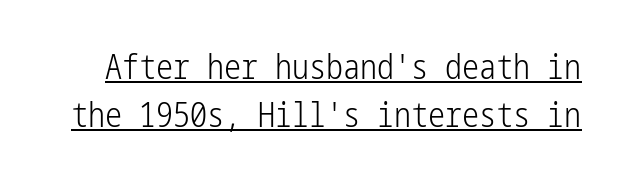
The lettering is marked with a stroke running underneath it. This reads as an unemphasized weight, regular at the heaviest. A typesetter would label this face a sans. In terms of posture, this sample is upright. A normal amount of white space separates one row of letters from the next.
